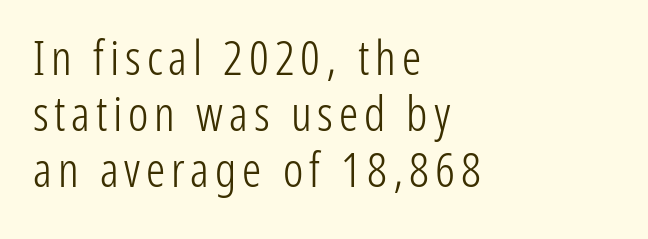
The image shows 48 px light, condensed sans-serif type, upright; set left-aligned, line spacing 1.17x, not underlined; low stroke contrast and a medium x-height.
